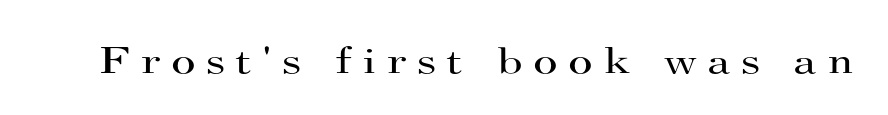
The image shows 38 px regular-weight, wide serif type, upright; set unusually wide letter spacing (+0.27 em), not underlined; high stroke contrast and a small x-height.
